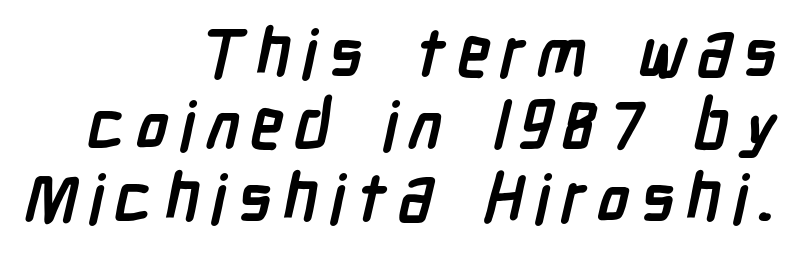
{"serif": "no", "bold": "yes", "weight": "semibold", "width": "condensed", "stroke_contrast": "low", "x_height": "medium", "monospaced": "no", "underline": "no", "align": "right", "line_spacing": "tight", "line_spacing_ratio": 1.08, "glyph_px": 67}
